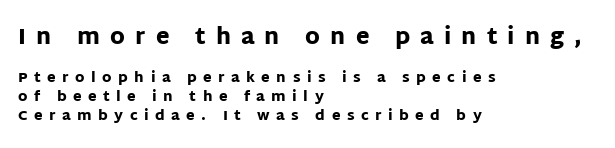
The image shows 22 px bold type, upright; set left-aligned, normal line spacing (1.34x), unusually wide letter spacing (+0.46 em), not underlined; the first (top) block is 1.57x larger.
